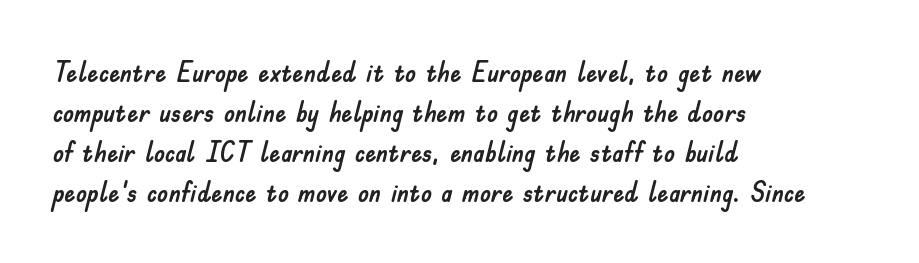
Q: Is the text italic (slanted)? A: Yes.
Q: Is the typeface a serif or a sans-serif typeface? A: Sans-serif.
Q: Is the text underlined? A: No.
Q: How is the paragraph aligned? A: Left-aligned.
Q: Is the spacing between letters normal or unusually wide? A: Normal.
Q: Is the spacing between lines tight, normal or loose? A: Normal.
Q: Width (condensed, normal, or wide)? A: Normal.
Q: Stroke contrast? A: Low.
Q: x-height? A: Small.
Q: Monospaced? A: No.
